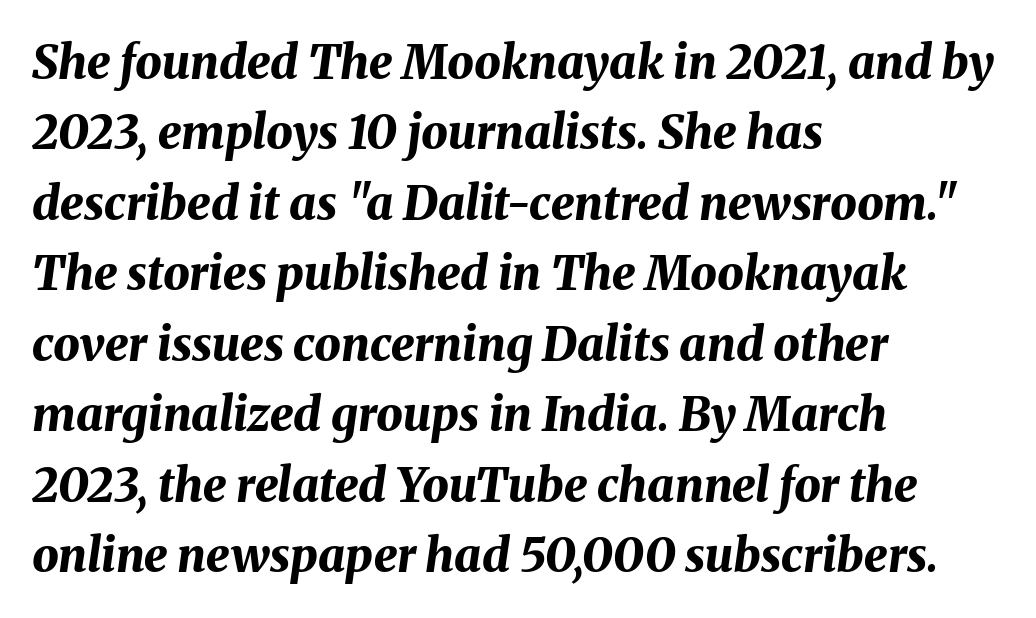
This is heavy type, rendered in bold. There is no visible air inserted between adjacent glyphs. The space between consecutive lines is moderate. Spacing verdict: proportional, widths tailored to each character. Left-aligned paragraph, ragged on the right.
